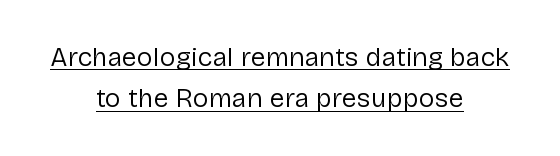
The image shows 27 px text type, upright; set centered, normal line spacing (1.53x), normal letter spacing, underlined.
